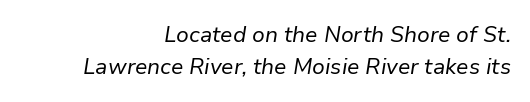
Q: Is the text bold? A: No.
Q: Is the text italic (slanted)? A: Yes, it leans right by about 9 degrees.
Q: Is the text underlined? A: No.
Q: How is the paragraph aligned? A: Right-aligned.
Q: Is the spacing between letters normal or unusually wide? A: Normal.
Q: Is the spacing between lines tight, normal or loose? A: Normal.
